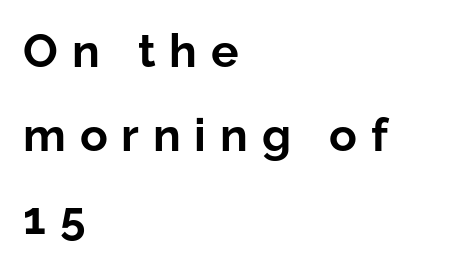
Q: Is the text bold? A: Yes.
Q: Is the text italic (slanted)? A: No, it is upright.
Q: Is the typeface a serif or a sans-serif typeface? A: Sans-serif.
Q: Is the text underlined? A: No.
Q: How is the paragraph aligned? A: Left-aligned.
Q: Is the spacing between letters normal or unusually wide? A: Unusually wide.
Q: Width (condensed, normal, or wide)? A: Normal.
Q: Stroke contrast? A: Low.
Q: x-height? A: Medium.
Q: Monospaced? A: No.
